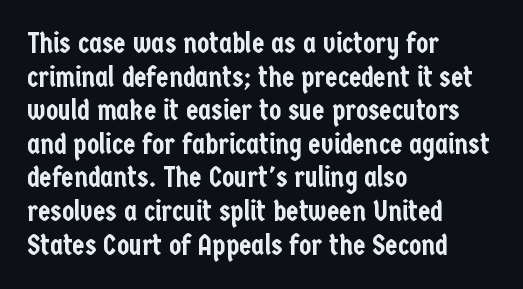
Q: Is the text italic (slanted)? A: No, it is upright.
Q: Is the typeface a serif or a sans-serif typeface? A: Sans-serif.
Q: Is the text underlined? A: No.
Q: How is the paragraph aligned? A: Left-aligned.
Q: Is the spacing between letters normal or unusually wide? A: Normal.
Q: Width (condensed, normal, or wide)? A: Condensed.
Q: Stroke contrast? A: Low.
Q: x-height? A: Medium.
Q: Monospaced? A: No.
